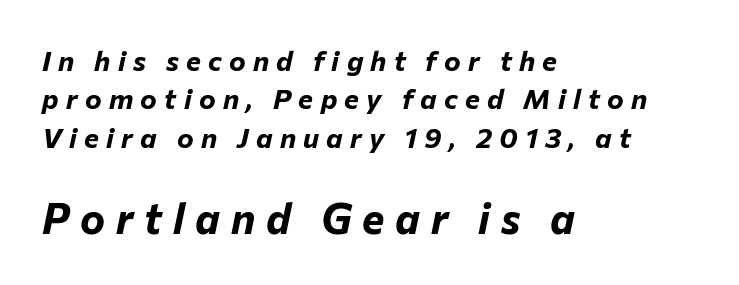
These lines are rendered in a variable-pitch font. Interline gaps are of average width in this sample. Lines of text with bare space underneath. Line beginnings align vertically; line endings do not. Students, note that the glyphs here are deliberately spaced far apart.
